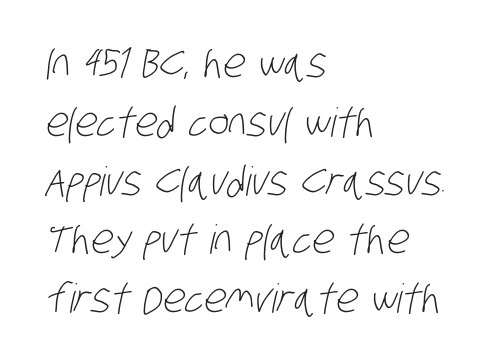
Q: Is the text bold? A: No.
Q: Is the typeface a serif or a sans-serif typeface? A: Sans-serif.
Q: Is the text underlined? A: No.
Q: How is the paragraph aligned? A: Left-aligned.
Q: Is the spacing between letters normal or unusually wide? A: Normal.
Q: Is the spacing between lines tight, normal or loose? A: Normal.
Q: Width (condensed, normal, or wide)? A: Condensed.
Q: Stroke contrast? A: Low.
Q: x-height? A: Large.
Q: Monospaced? A: No.
